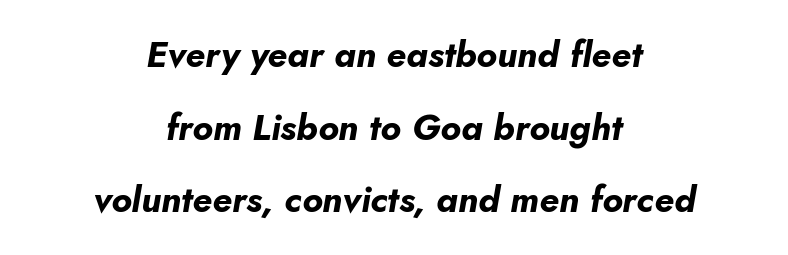
Q: Is the text bold? A: Yes.
Q: Is the text italic (slanted)? A: Yes, it leans right by about 10 degrees.
Q: Is the text underlined? A: No.
Q: How is the paragraph aligned? A: Centered.
Q: Is the spacing between letters normal or unusually wide? A: Normal.
Q: Is the spacing between lines tight, normal or loose? A: Loose.
Q: Width (condensed, normal, or wide)? A: Normal.
Q: Stroke contrast? A: Low.
Q: x-height? A: Small.
Q: Monospaced? A: No.
